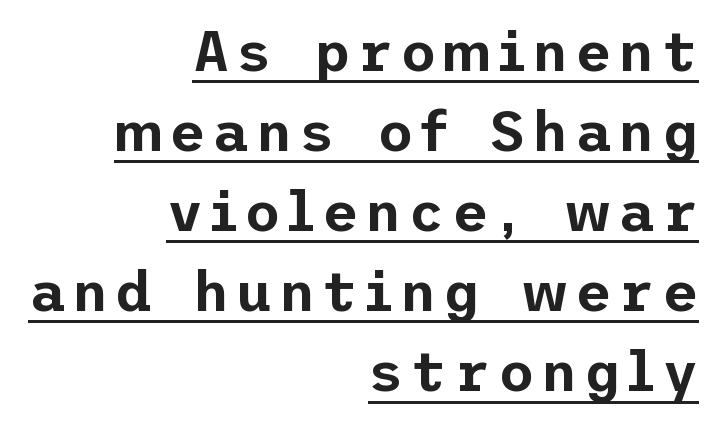
Q: Is the text italic (slanted)? A: No, it is upright.
Q: Is the typeface a serif or a sans-serif typeface? A: Sans-serif.
Q: Is the text underlined? A: Yes.
Q: How is the paragraph aligned? A: Right-aligned.
Q: Is the spacing between lines tight, normal or loose? A: Normal.
Q: Width (condensed, normal, or wide)? A: Normal.
Q: Stroke contrast? A: Low.
Q: x-height? A: Medium.
